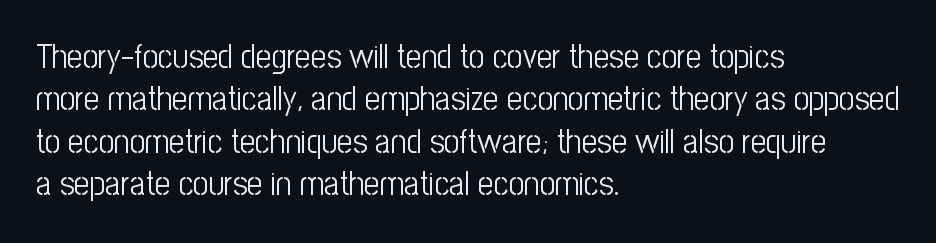
{"serif": "no", "italic": "no", "bold": "no", "weight": "light", "width": "condensed", "stroke_contrast": "low", "x_height": "medium", "monospaced": "no", "underline": "no", "align": "left", "line_spacing": "normal", "line_spacing_ratio": 1.25, "letter_spacing": "normal", "letter_spacing_em": 0.0, "glyph_px": 34}
